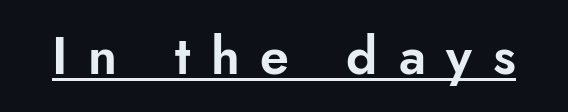
{"serif": "no", "italic": "no", "width": "normal", "stroke_contrast": "low", "x_height": "small", "monospaced": "no", "underline": "yes", "letter_spacing": "wide", "letter_spacing_em": 0.4, "glyph_px": 52}
